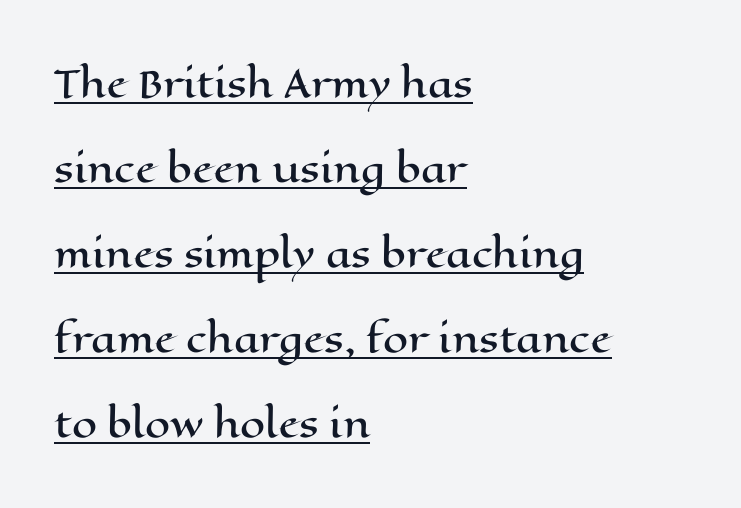
{"italic": "no", "width": "wide", "stroke_contrast": "high", "x_height": "medium", "monospaced": "no", "underline": "yes", "align": "left", "line_spacing": "loose", "line_spacing_ratio": 2.36, "letter_spacing": "normal", "letter_spacing_em": 0.0, "glyph_px": 36}
